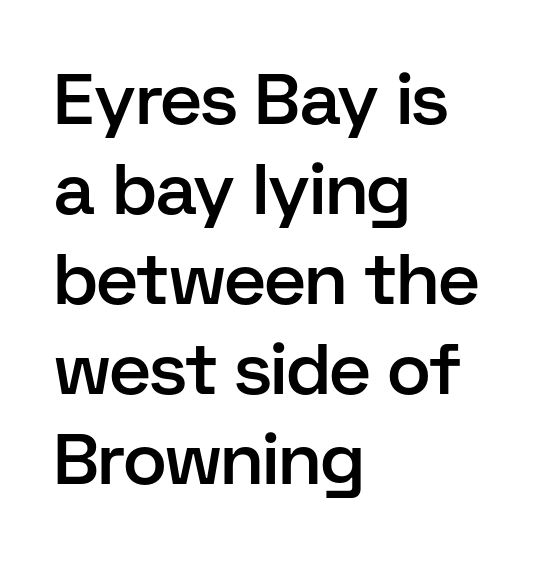
Q: Is the text bold? A: Semi-bold.
Q: Is the text italic (slanted)? A: No, it is upright.
Q: Is the typeface a serif or a sans-serif typeface? A: Sans-serif.
Q: Is the text underlined? A: No.
Q: How is the paragraph aligned? A: Left-aligned.
Q: Is the spacing between letters normal or unusually wide? A: Normal.
Q: Is the spacing between lines tight, normal or loose? A: Normal.
Q: Width (condensed, normal, or wide)? A: Normal.
Q: Stroke contrast? A: Low.
Q: x-height? A: Medium.
Q: Monospaced? A: No.
